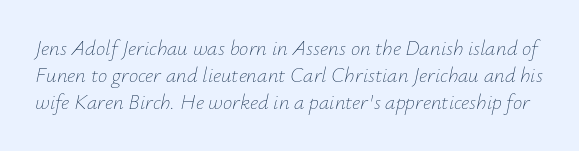
Here the glyphs are tracked normally, forming tight word shapes. Decoration check: the copy has no underline. Stems and bowls with no extra thickness — not bold. An italicized treatment has been applied to the whole sample. Leading: standard.
